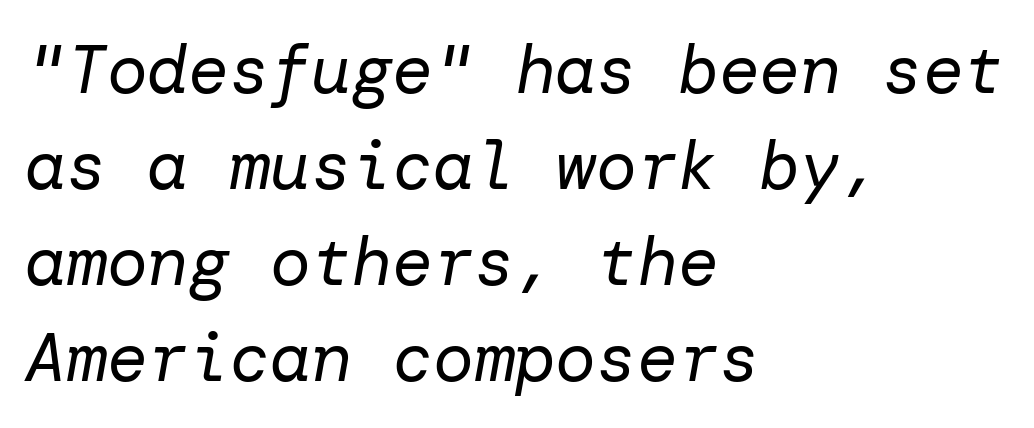
The image shows 68 px regular-weight type, italic (leaning right); set left-aligned, normal line spacing (1.41x), normal letter spacing, not underlined; low stroke contrast and a medium x-height.
